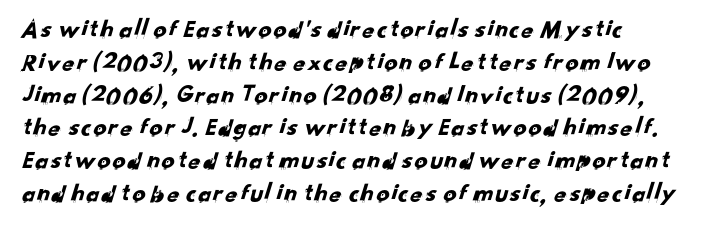
{"underline": "no", "line_spacing": "normal", "line_spacing_ratio": 1.26, "letter_spacing": "normal", "letter_spacing_em": 0.0, "glyph_px": 26}
